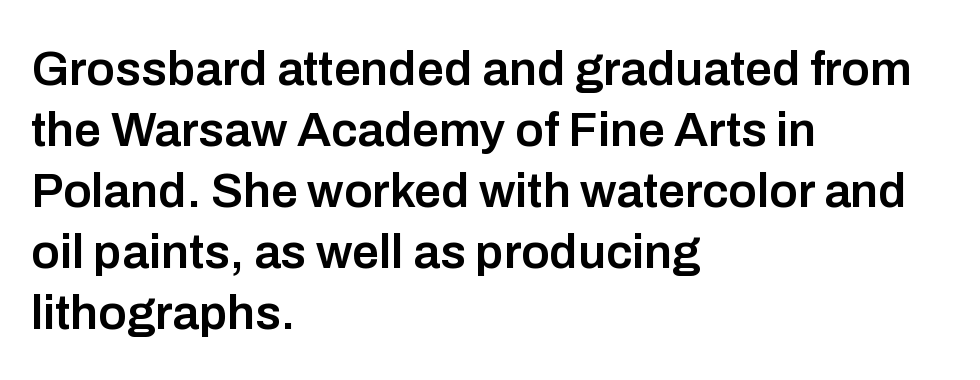
{"serif": "no", "italic": "no", "bold": "semi", "weight": "semibold", "width": "normal", "stroke_contrast": "low", "x_height": "medium", "monospaced": "no", "underline": "no", "align": "left", "line_spacing": "normal", "line_spacing_ratio": 1.27, "letter_spacing": "normal", "letter_spacing_em": 0.0, "glyph_px": 48}
